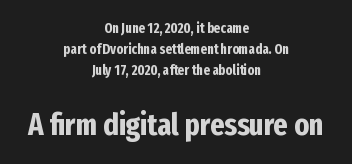
{"serif": "no", "italic": "no", "bold": "yes", "weight": "bold", "width": "condensed", "stroke_contrast": "low", "x_height": "medium", "monospaced": "no", "underline": "no", "align": "center", "line_spacing": "normal", "line_spacing_ratio": 1.49, "letter_spacing": "normal", "letter_spacing_em": 0.0, "larger_block": "second", "size_ratio": 2.21, "glyph_px": 31}
